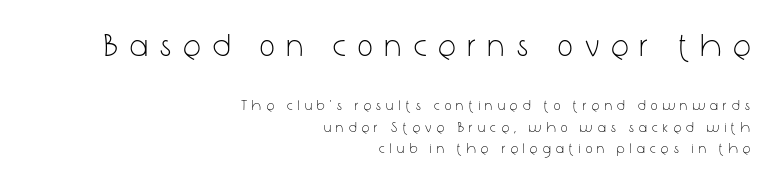
The image shows 32 px light, condensed sans-serif type, upright; set right-aligned, normal line spacing (1.52x), unusually wide letter spacing (+0.4 em), not underlined; the first (top) block is 2.29x larger; low stroke contrast and a medium x-height.
